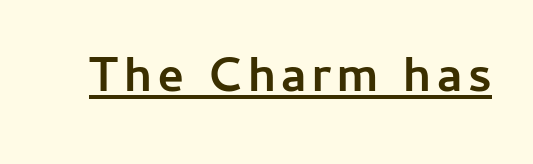
{"serif": "no", "italic": "no", "bold": "yes", "weight": "semibold", "width": "normal", "stroke_contrast": "low", "x_height": "medium", "monospaced": "no", "underline": "yes", "glyph_px": 49}
